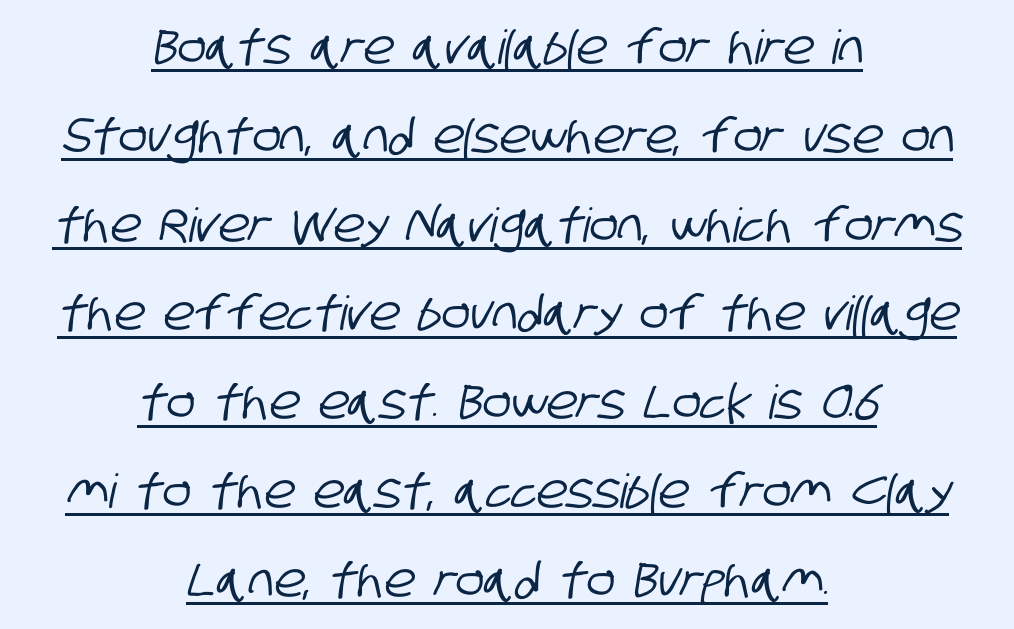
Underline: present. The rendering uses natural spacing where letterforms have individual widths. Alignment: centered. What kind of face is this? One without serifs — a sans. No extra tracking has been applied to these lines.
